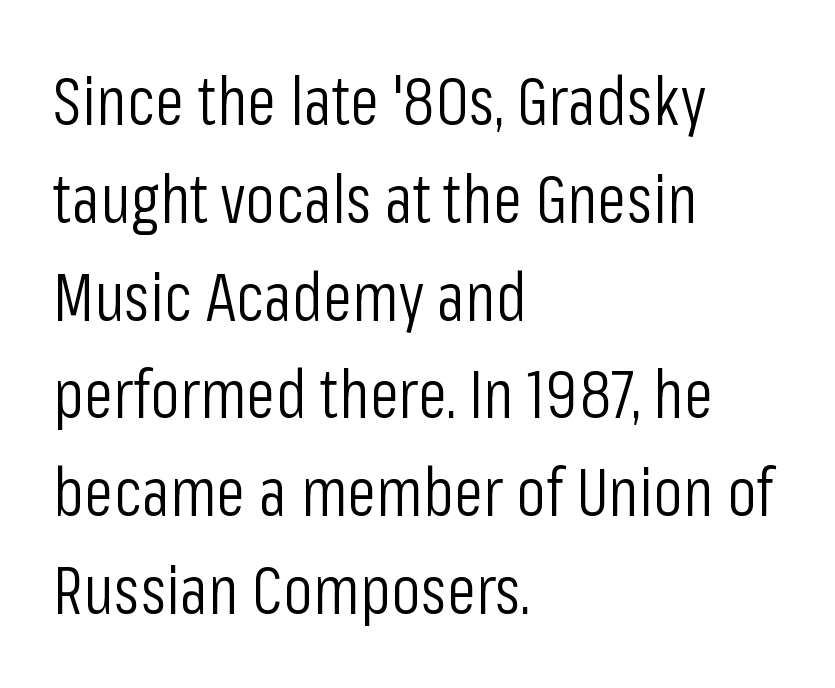
{"serif": "no", "italic": "no", "bold": "no", "weight": "light", "width": "condensed", "stroke_contrast": "low", "x_height": "medium", "monospaced": "no", "underline": "no", "align": "left", "line_spacing": "normal", "line_spacing_ratio": 1.46, "letter_spacing": "normal", "letter_spacing_em": 0.0, "glyph_px": 67}
